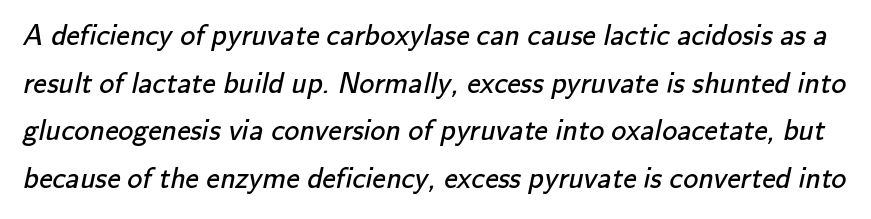
The image shows 30 px regular-weight sans-serif type; set normal line spacing (1.59x), normal letter spacing, not underlined; low stroke contrast and a small x-height.
